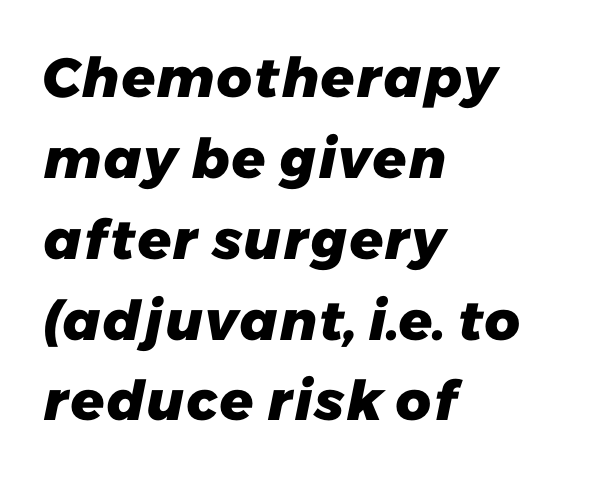
The passage shown is typeset with a sans-serif family. Whoever set this chose a conventional vertical rhythm. The face used here has the dense, thick strokes of a bold. A typesetter would call this zero additional tracking.
